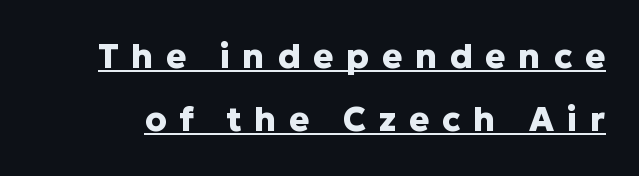
It's the straight-up-and-down kind of type. Its strokes are broad and dark, the hallmark of bold type. Here the designer chose a conventional face with non-uniform glyph widths. A rule runs beneath these lines of type.
